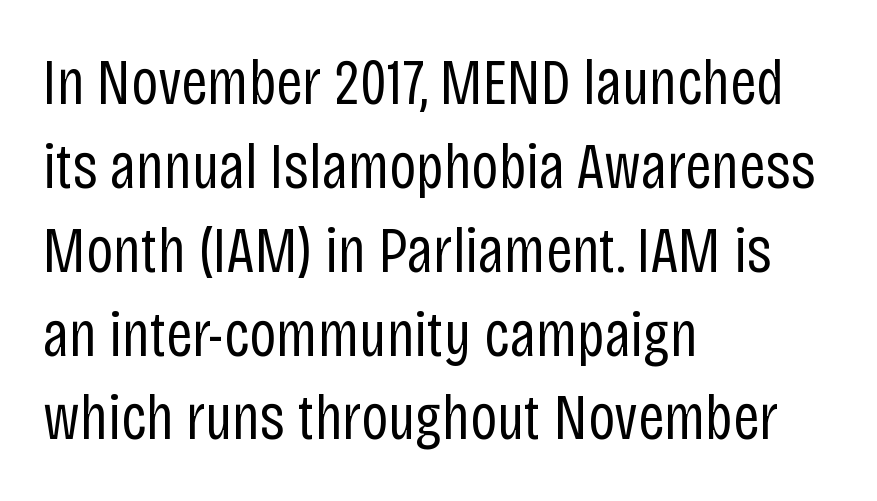
Which margin do the lines hug? The left one — the right edge is uneven. Is this a heavy cut? Hardly; it is regular or lighter. Tracking value appears to be zero — textbook default spacing. Beneath every word, the page is bare. In terms of letterform style, serifs are entirely absent.
